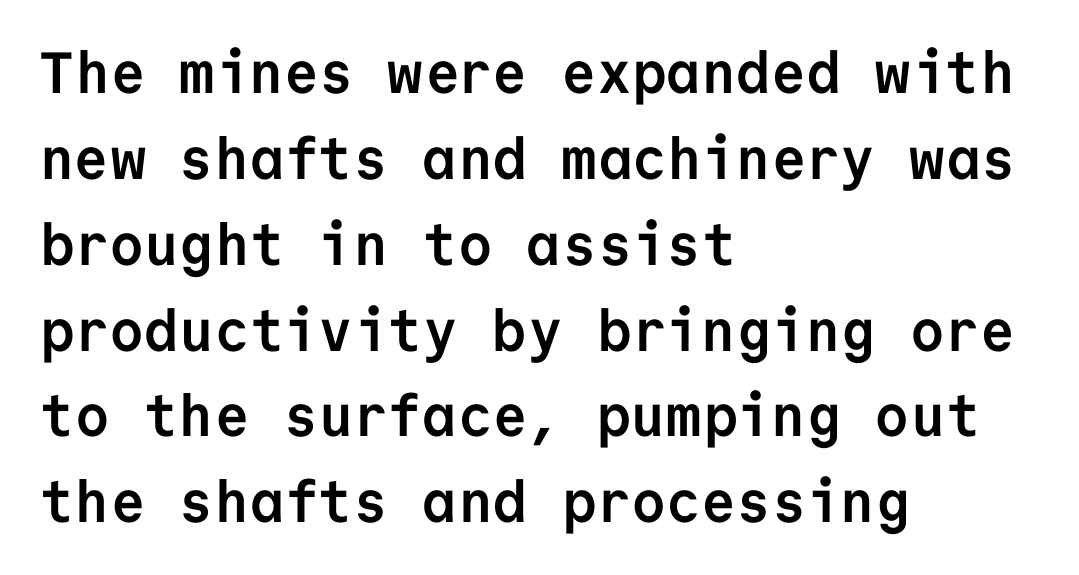
Q: Is the text bold? A: Yes.
Q: Is the text italic (slanted)? A: No, it is upright.
Q: Is the typeface a serif or a sans-serif typeface? A: Sans-serif.
Q: Is the text underlined? A: No.
Q: How is the paragraph aligned? A: Left-aligned.
Q: Is the spacing between letters normal or unusually wide? A: Normal.
Q: Is the spacing between lines tight, normal or loose? A: Normal.
Q: Width (condensed, normal, or wide)? A: Normal.
Q: Stroke contrast? A: Low.
Q: x-height? A: Medium.
Q: Monospaced? A: Yes.
